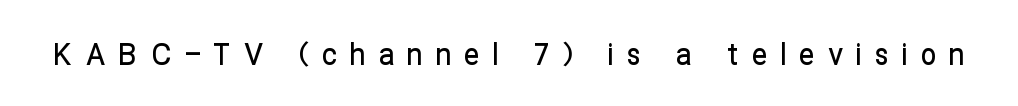
The image shows 31 px condensed sans-serif type, upright; set unusually wide letter spacing (+0.42 em), not underlined; low stroke contrast and a medium x-height.
